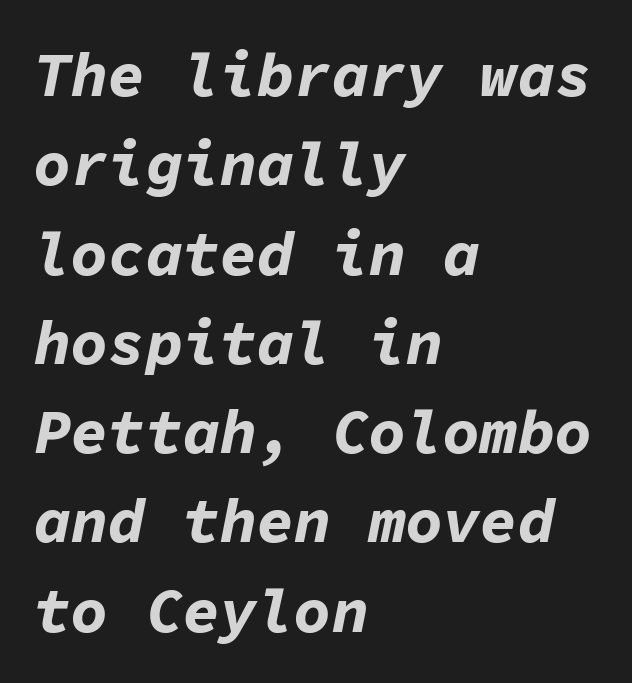
{"italic": "yes", "lean": "right", "slant_degrees": 11, "bold": "yes", "weight": "bold", "width": "normal", "stroke_contrast": "low", "x_height": "medium", "monospaced": "yes", "underline": "no", "align": "left", "line_spacing": "normal", "line_spacing_ratio": 1.44, "letter_spacing": "normal", "letter_spacing_em": 0.0, "glyph_px": 62}
